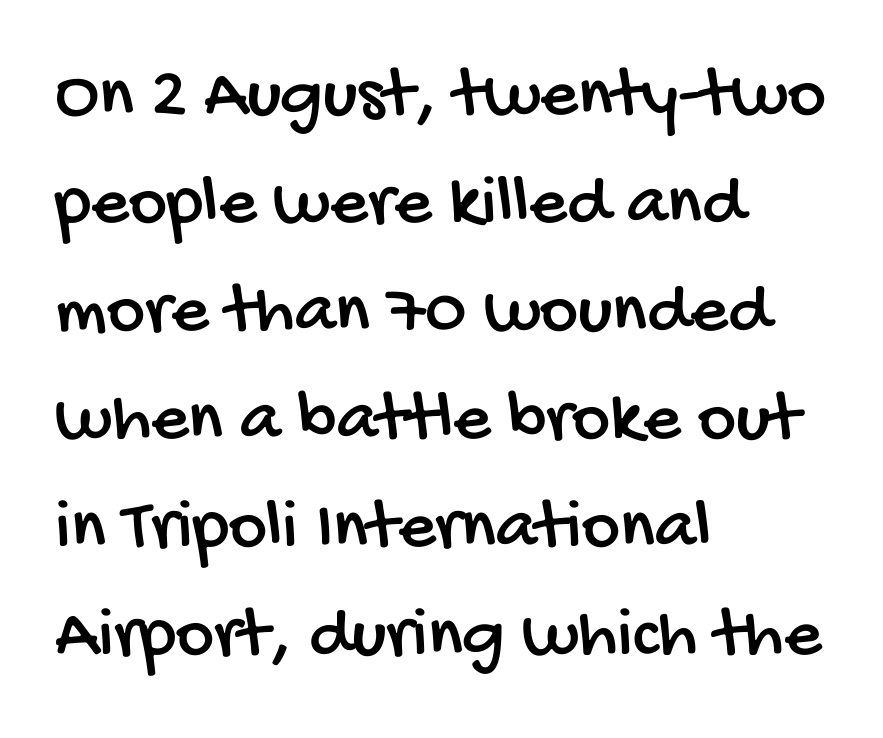
{"serif": "no", "width": "condensed", "stroke_contrast": "low", "x_height": "large", "monospaced": "no", "underline": "no", "align": "left", "line_spacing": "normal", "line_spacing_ratio": 1.48, "letter_spacing": "normal", "letter_spacing_em": 0.0, "glyph_px": 73}
